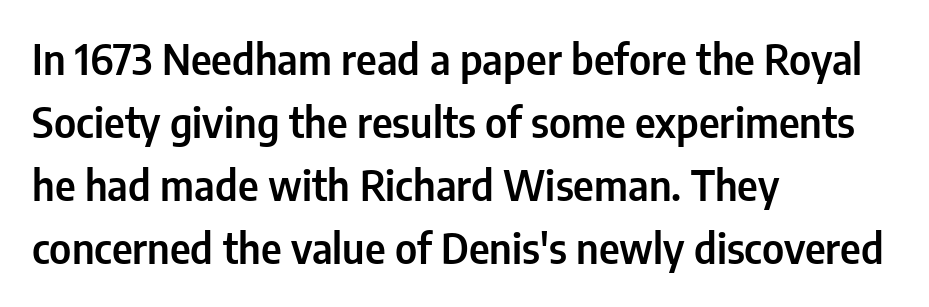
The image shows 41 px condensed sans-serif type, upright; set left-aligned, normal line spacing (1.54x), normal letter spacing, not underlined; low stroke contrast and a medium x-height.
